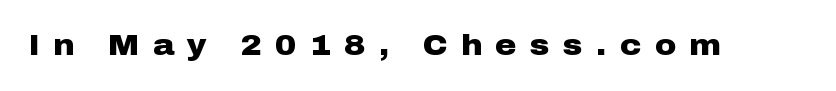
Q: Is the text bold? A: Yes.
Q: Is the text italic (slanted)? A: No, it is upright.
Q: Is the typeface a serif or a sans-serif typeface? A: Sans-serif.
Q: Is the text underlined? A: No.
Q: Is the spacing between letters normal or unusually wide? A: Unusually wide.
Q: Width (condensed, normal, or wide)? A: Wide.
Q: Stroke contrast? A: Low.
Q: x-height? A: Medium.
Q: Monospaced? A: No.
